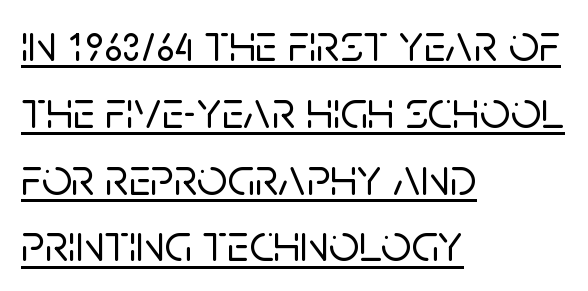
A sans-serif font was chosen for this passage. Words appear dense and cohesive because spacing is normal. These lines sit exactly where default settings would place them. Compared with a centered layout, this one pins lines to the left instead. This is underlined copy, the kind a proofreader might mark for attention.
